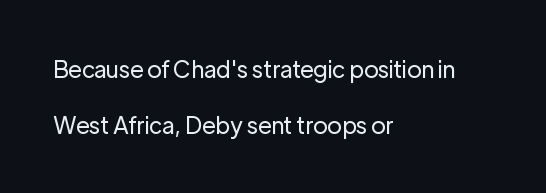
Q: Is the text bold? A: No.
Q: Is the text italic (slanted)? A: No, it is upright.
Q: Is the text underlined? A: No.
Q: How is the paragraph aligned? A: Left-aligned.
Q: Is the spacing between letters normal or unusually wide? A: Normal.
Q: Is the spacing between lines tight, normal or loose? A: Loose.
